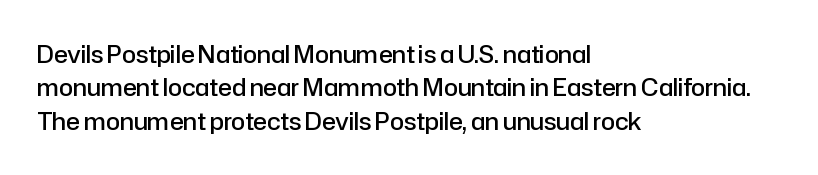
Q: Is the text bold? A: Semi-bold.
Q: Is the text italic (slanted)? A: No, it is upright.
Q: Is the text underlined? A: No.
Q: How is the paragraph aligned? A: Left-aligned.
Q: Is the spacing between letters normal or unusually wide? A: Normal.
Q: Is the spacing between lines tight, normal or loose? A: Normal.
